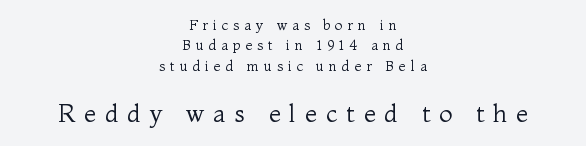
The image shows 25 px text type, upright; set centered, normal line spacing (1.46x), unusually wide letter spacing (+0.35 em), not underlined; the second (bottom) block is 1.79x larger.
